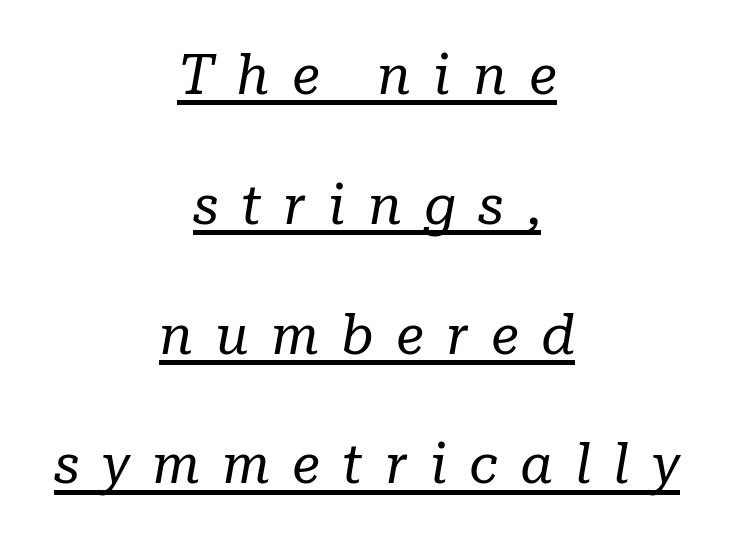
Q: Is the text bold? A: No.
Q: Is the text italic (slanted)? A: Yes, it leans right by about 10 degrees.
Q: Is the typeface a serif or a sans-serif typeface? A: Serif.
Q: Is the text underlined? A: Yes.
Q: How is the paragraph aligned? A: Centered.
Q: Is the spacing between letters normal or unusually wide? A: Unusually wide.
Q: Is the spacing between lines tight, normal or loose? A: Loose.
Q: Width (condensed, normal, or wide)? A: Normal.
Q: Stroke contrast? A: Low.
Q: x-height? A: Medium.
Q: Monospaced? A: No.
